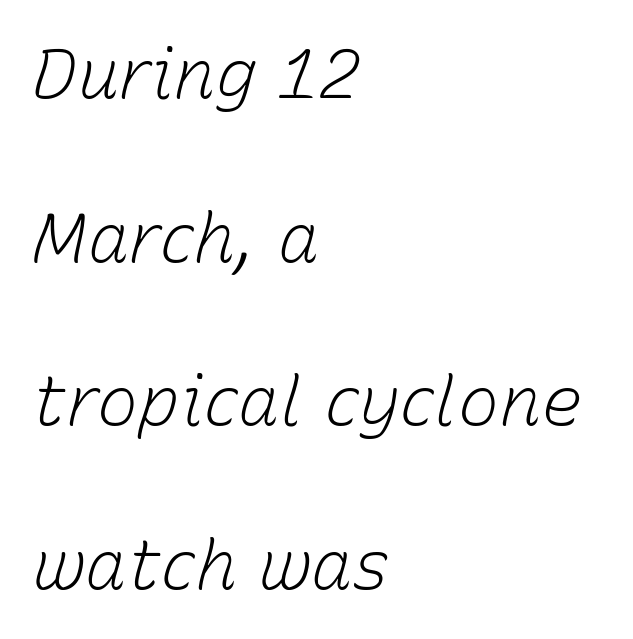
{"italic": "yes", "lean": "right", "slant_degrees": 15, "bold": "no", "weight": "light", "width": "normal", "stroke_contrast": "low", "x_height": "medium", "monospaced": "no", "underline": "no", "align": "left", "line_spacing": "loose", "line_spacing_ratio": 2.37, "letter_spacing": "normal", "letter_spacing_em": 0.0, "glyph_px": 69}
